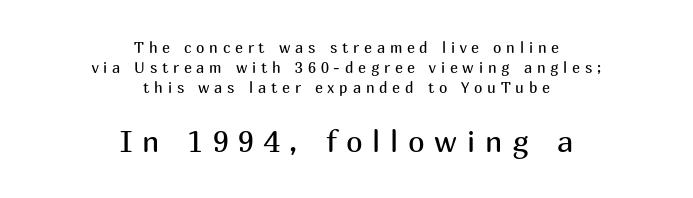
Whoever set this made the second block the dominant, larger element. Rows of type keep a routine distance in the vertical direction. Unlike italic type, these characters show no tilt at all. Nobody drew a line under any word here. Caption: face not bold, strokes unweighted. One-word summary of the alignment: center.
